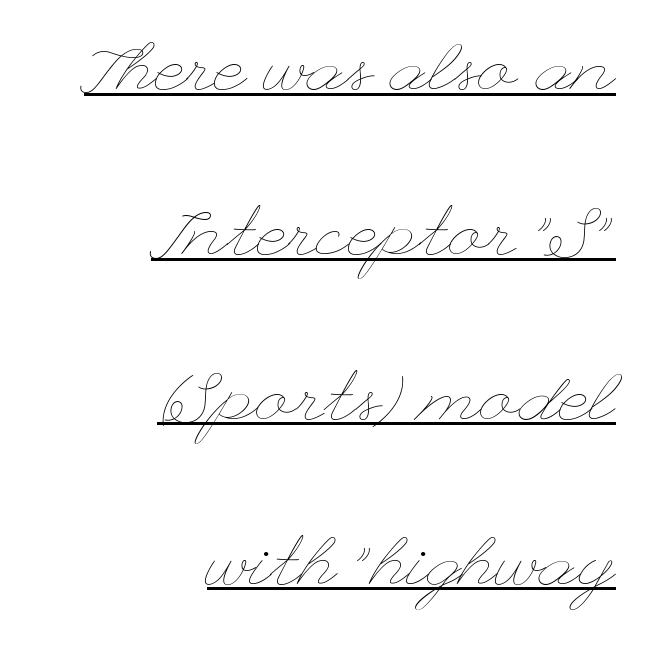
Q: Is the text bold? A: No.
Q: Is the text italic (slanted)? A: Yes.
Q: Is the text underlined? A: Yes.
Q: How is the paragraph aligned? A: Right-aligned.
Q: Is the spacing between letters normal or unusually wide? A: Normal.
Q: Is the spacing between lines tight, normal or loose? A: Loose.
Q: Width (condensed, normal, or wide)? A: Wide.
Q: Stroke contrast? A: Low.
Q: x-height? A: Small.
